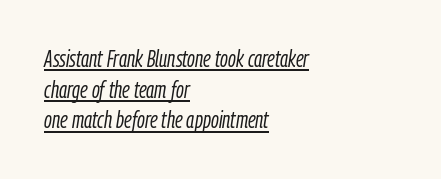
The image shows 23 px text type, italic (leaning right); set left-aligned, normal line spacing (1.33x), normal letter spacing, underlined.
